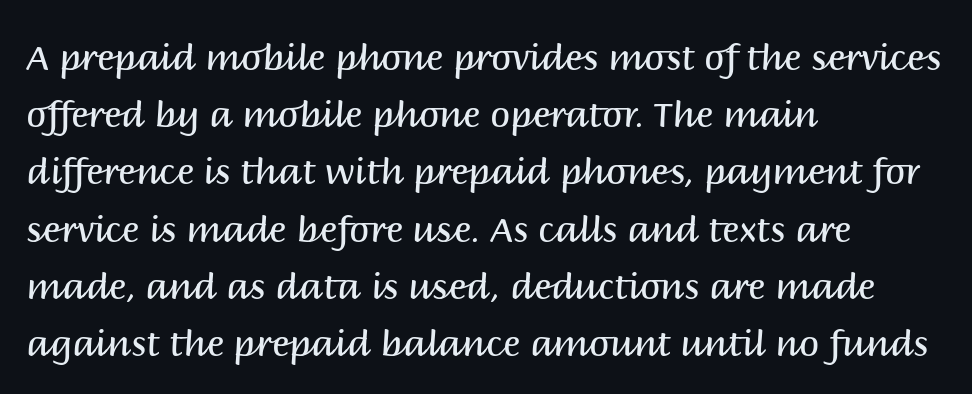
Between one letter and the next there's only the usual sliver of space. A normal amount of white space separates one row of letters from the next. This rendering employs a face without finishing strokes, i.e., a sans-serif. The letters advance in unequal steps, a hallmark of proportional type. Which margin do the lines hug? The left one — the right edge is uneven. Stems here are at most as thick as an everyday book face.
